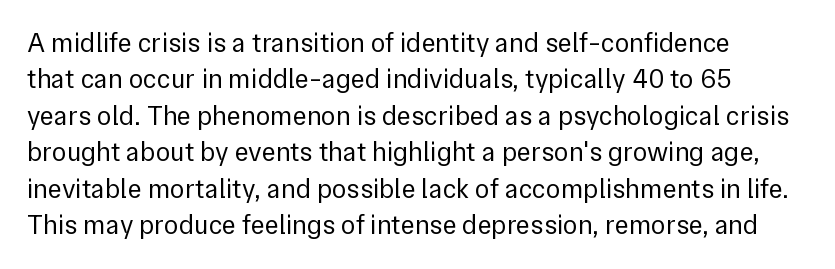
The zone under the glyphs is completely vacant. These lines keep a tight, regular rhythm from letter to letter. Counters stay open thanks to moderate or lighter strokes. Evenly set lines give the paragraph a standard silhouette. It's the straight-up-and-down kind of type.
